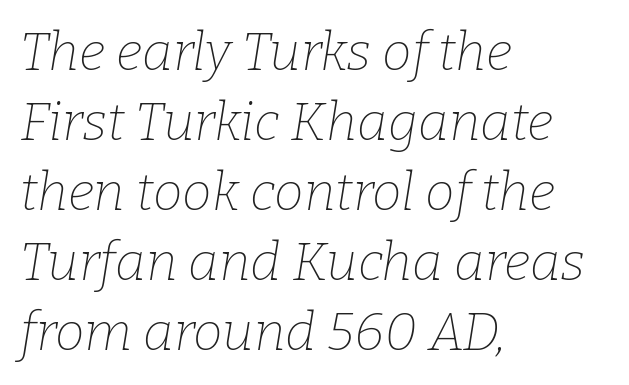
The image shows 53 px thin serif type, italic (leaning right); set left-aligned, normal line spacing (1.32x), normal letter spacing, not underlined; low stroke contrast and a medium x-height.
